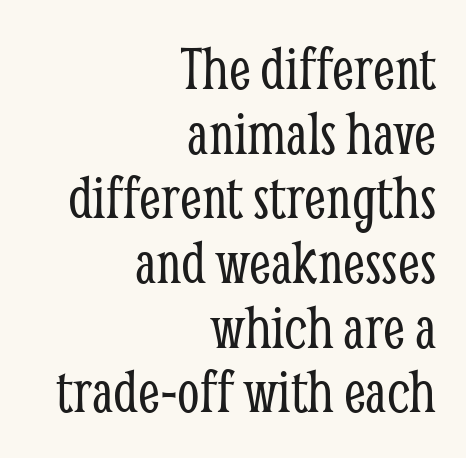
These lines huddle together more closely than default settings would place them. The passage shown is typed in a proportional face where columns would drift. Teacher's note: observe the even right margin — that is flush-right alignment. Heaviness? Minimal to ordinary, like unemphasized prose. This sample uses a serif face. This sample uses an upright cut, with every glyph sitting square on the baseline.
